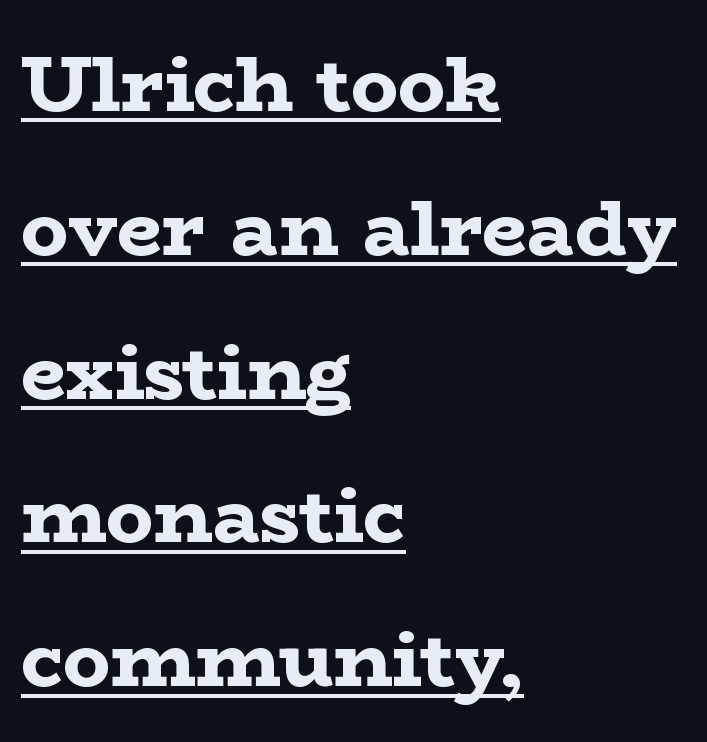
Heavy, bold letterforms. Words appear dense and cohesive because spacing is normal. These characters rest on top of a visible drawn line. No italicization has been applied; the sample stays upright. Horizontally, the lines are justified to the leading edge only. Here the designer chose a conventional face with non-uniform glyph widths.
